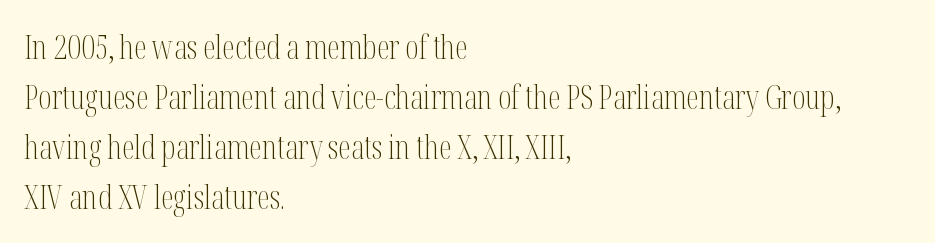
Q: Is the text bold? A: No.
Q: Is the text italic (slanted)? A: No, it is upright.
Q: Is the typeface a serif or a sans-serif typeface? A: Serif.
Q: Is the text underlined? A: No.
Q: How is the paragraph aligned? A: Left-aligned.
Q: Is the spacing between letters normal or unusually wide? A: Normal.
Q: Is the spacing between lines tight, normal or loose? A: Normal.
Q: Width (condensed, normal, or wide)? A: Condensed.
Q: Stroke contrast? A: Medium.
Q: x-height? A: Medium.
Q: Monospaced? A: No.
